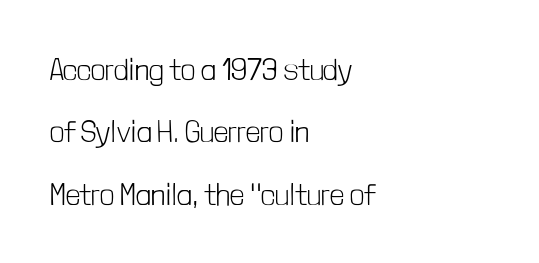
These glyphs show unthickened strokes, regular width or finer. The gap between lines stays unmarked. Is there any slant? The stems are plumb. You could not count columns in this text — the font is proportionally spaced. What kind of face is this? One without serifs — a sans. Is there much room between lines? Yes — plenty of vertical air separates them.
